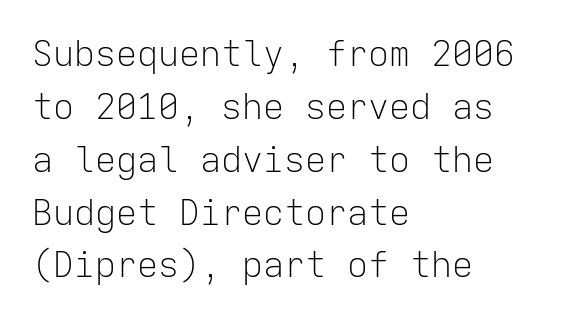
A roman cut, with each character standing at attention. Check under the words: just untouched page. This sample is left-justified, so line endings fall wherever the words run out. Quick note: interline space is typical. Characters follow at the spacing the type designer built in. Is this a heavy cut? Hardly; it is regular or lighter.
